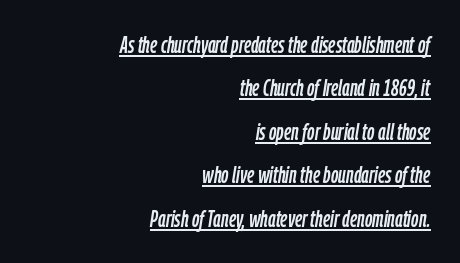
{"italic": "yes", "lean": "right", "slant_degrees": 9, "underline": "yes", "align": "right", "line_spacing_ratio": 1.89, "letter_spacing": "normal", "letter_spacing_em": 0.0, "glyph_px": 23}
